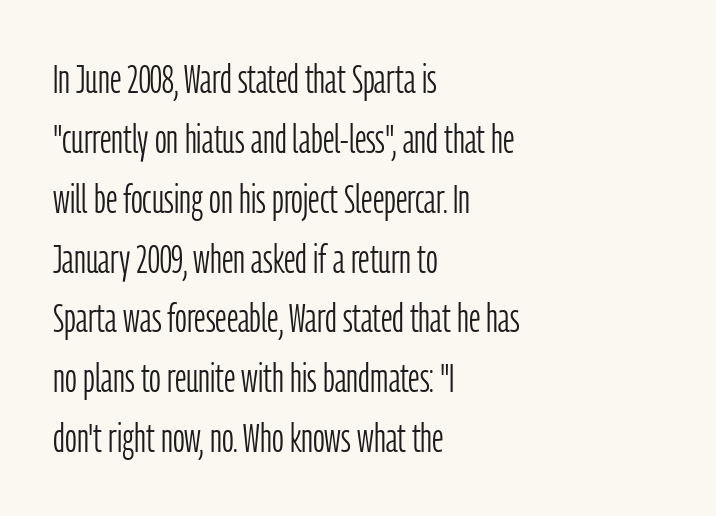
The image shows 41 px light, condensed sans-serif type, upright; set left-aligned, normal line spacing (1.46x), normal letter spacing, not underlined; low stroke contrast and a medium x-height.
